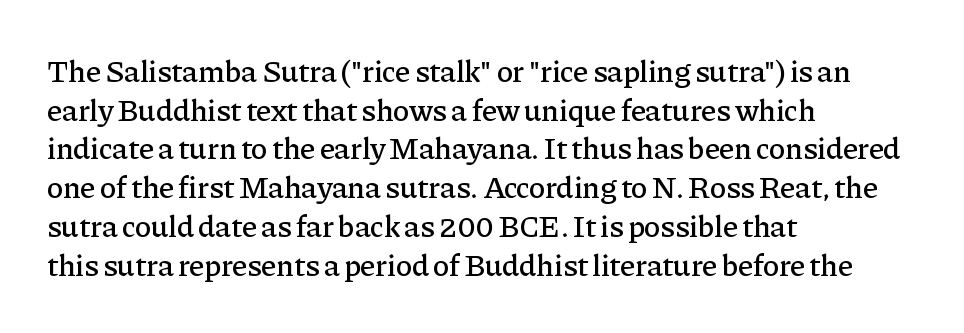
The image shows 31 px serif type, upright; set left-aligned, normal line spacing (1.25x), normal letter spacing, not underlined; low stroke contrast and a medium x-height.
